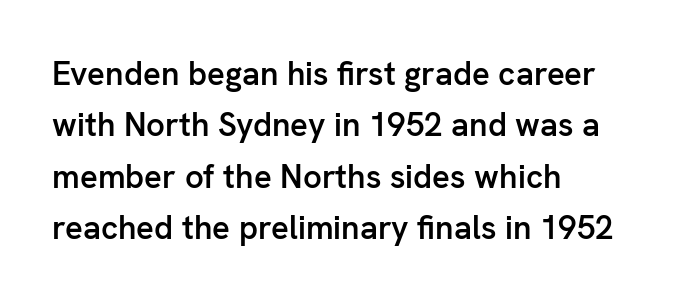
Standard letterfit; no display-style spreading of the glyphs. You can tell from the bare stems that sans-serif type was used. Is the type bold? Partly — it's a semibold, heavier than regular but not fully bold. Each line starts at the same left margin while the right side varies.
